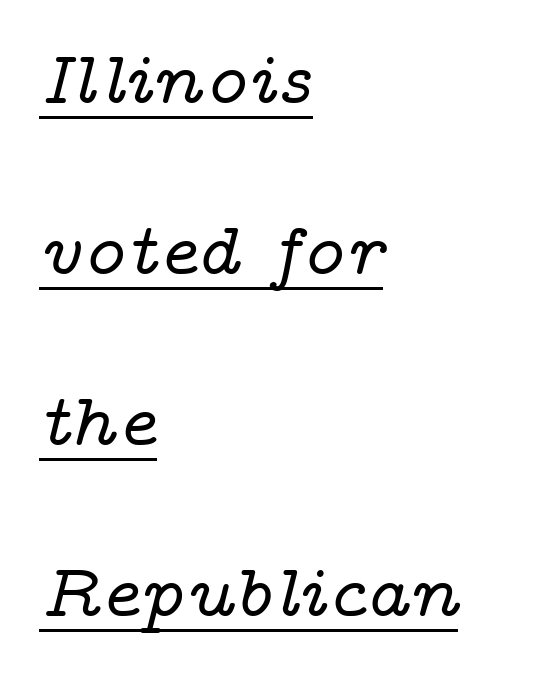
{"serif": "yes", "italic": "yes", "lean": "right", "slant_degrees": 14, "width": "wide", "stroke_contrast": "low", "x_height": "medium", "monospaced": "no", "underline": "yes", "align": "left", "line_spacing": "loose", "line_spacing_ratio": 2.28, "letter_spacing": "normal", "letter_spacing_em": 0.0, "glyph_px": 75}
